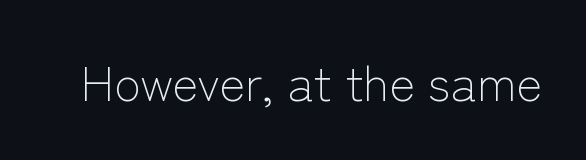
{"serif": "no", "italic": "no", "bold": "no", "weight": "light", "width": "normal", "stroke_contrast": "low", "x_height": "medium", "monospaced": "no", "underline": "no", "letter_spacing": "normal", "letter_spacing_em": 0.0, "glyph_px": 49}
